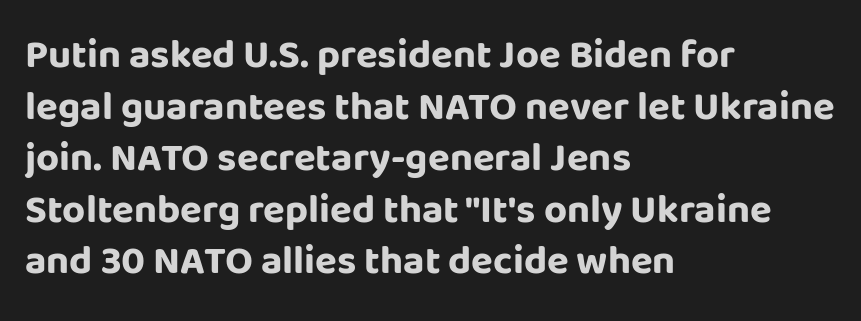
Note the varied advance widths — an 'i' is clearly narrower than an 'm'. I'd call this a sans setting — the letters go barefoot. Italic? Not at all — the glyphs are vertical. Does extra space separate the letters? No, they use regular spacing. Plain, unruled lines of type. The text block is weighted toward the left margin, trailing off unevenly rightward.
